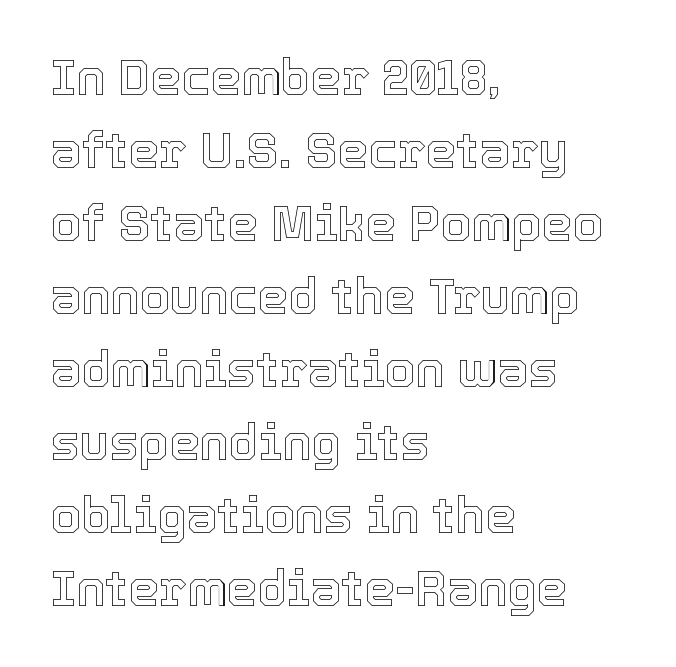
The passage shown is typed in a proportional face where columns would drift. Quick note: interline space is typical. In CSS terms this would be text-align: left. Short note: letters normally spaced. Beneath every word, the page is bare. In terms of posture, this sample is upright.
